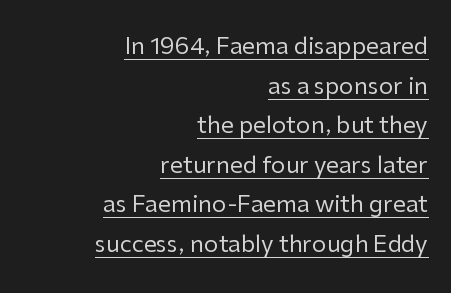
{"italic": "no", "bold": "no", "underline": "yes", "align": "right", "line_spacing_ratio": 1.72, "letter_spacing": "normal", "letter_spacing_em": 0.0, "glyph_px": 23}
